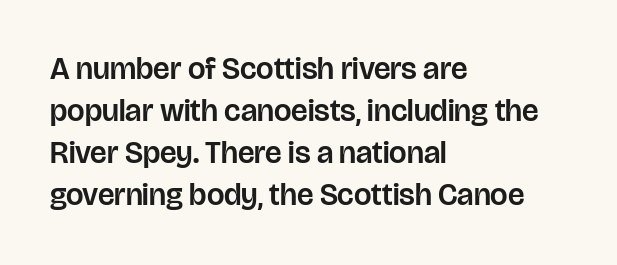
The image shows 31 px sans-serif type, upright; set left-aligned, normal line spacing (1.36x), normal letter spacing, not underlined; low stroke contrast and a large x-height.
